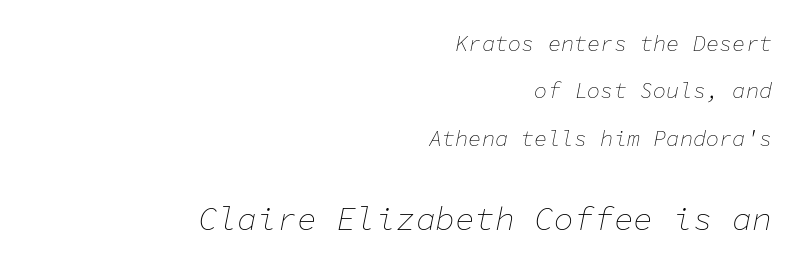
Caption: standard tracking, unaltered. Letters rest on an invisible, unmarked baseline. Does the copy run flush right? Yes — the right margin is perfectly even. Small over large — that's the arrangement of the two blocks here. On a weight scale, this lands at 450 or below. Successive baselines arrive slowly, with a big drop between each.
